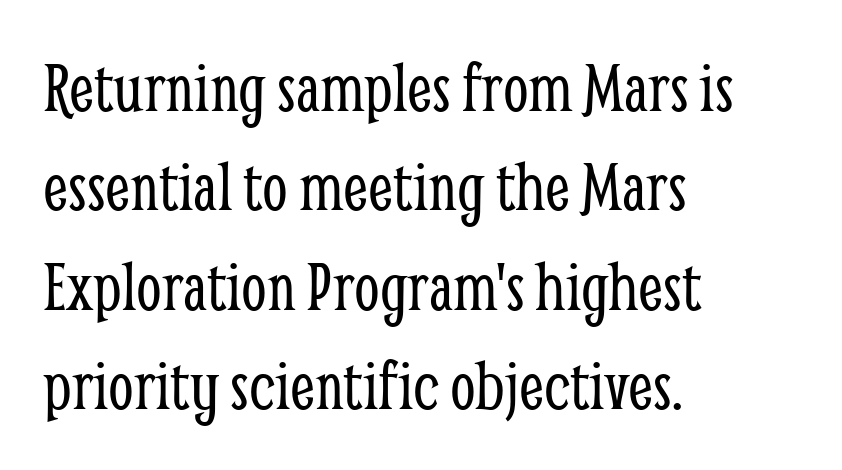
{"serif": "yes", "italic": "no", "bold": "no", "weight": "light", "width": "condensed", "stroke_contrast": "low", "x_height": "medium", "monospaced": "no", "underline": "no", "align": "left", "line_spacing": "normal", "line_spacing_ratio": 1.36, "letter_spacing": "normal", "letter_spacing_em": 0.0, "glyph_px": 73}
